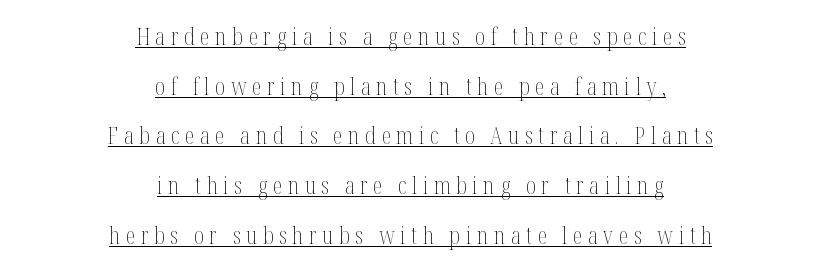
{"italic": "no", "bold": "no", "underline": "yes", "align": "center", "line_spacing": "loose", "line_spacing_ratio": 2.07, "letter_spacing": "wide", "letter_spacing_em": 0.24, "glyph_px": 24}
